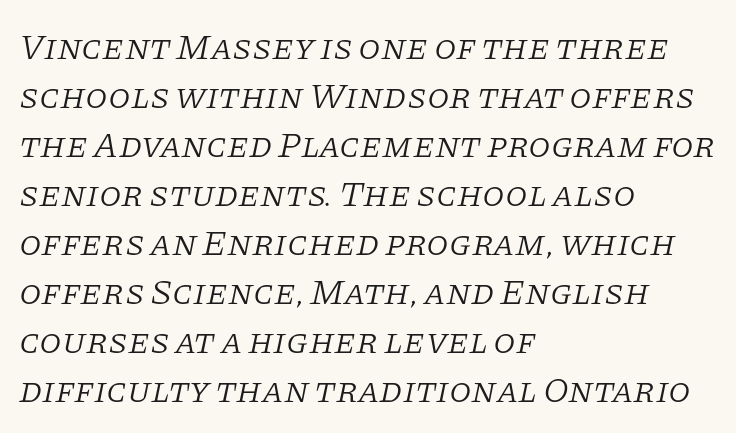
Q: Is the text bold? A: No.
Q: Is the text italic (slanted)? A: Yes, it leans right by about 11 degrees.
Q: Is the typeface a serif or a sans-serif typeface? A: Serif.
Q: Is the text underlined? A: No.
Q: How is the paragraph aligned? A: Left-aligned.
Q: Is the spacing between letters normal or unusually wide? A: Normal.
Q: Is the spacing between lines tight, normal or loose? A: Normal.
Q: Width (condensed, normal, or wide)? A: Normal.
Q: Stroke contrast? A: Low.
Q: x-height? A: Large.
Q: Monospaced? A: No.
